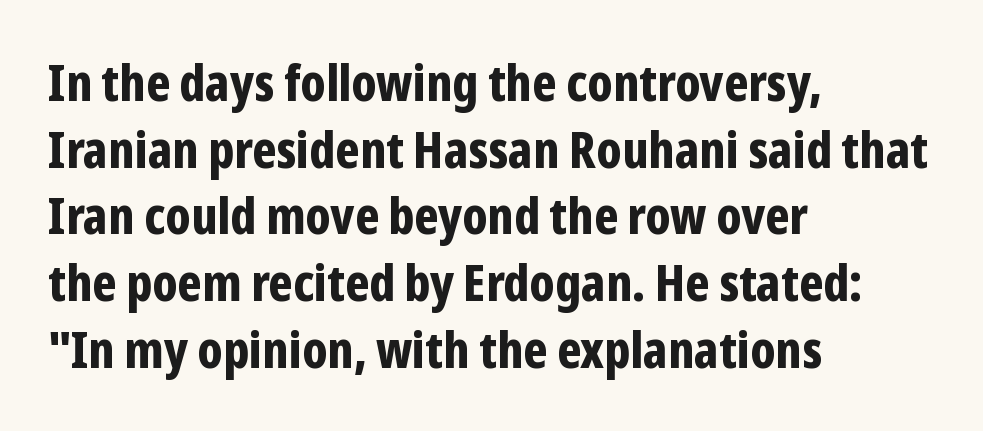
Does the lettering tilt? It doesn't — this is upright. The paragraph has a hard left edge and a soft right edge. Letters rest on an invisible, unmarked baseline. I'd call this a sans setting — the letters go barefoot.
